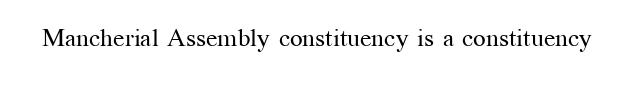
The image shows 25 px text type, upright; set normal letter spacing, not underlined.
